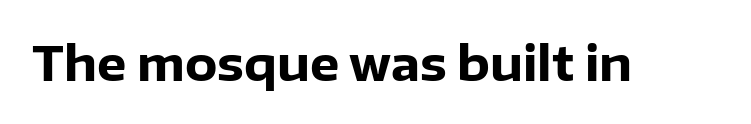
The image shows 47 px heavy sans-serif type, upright; set normal letter spacing, not underlined; low stroke contrast and a medium x-height.
